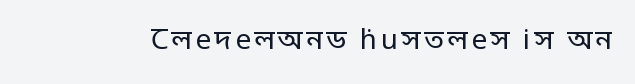
Q: Is the text bold? A: No.
Q: Is the text italic (slanted)? A: No, it is upright.
Q: Is the typeface a serif or a sans-serif typeface? A: Sans-serif.
Q: Is the text underlined? A: No.
Q: Width (condensed, normal, or wide)? A: Condensed.
Q: Stroke contrast? A: Low.
Q: Monospaced? A: No.
